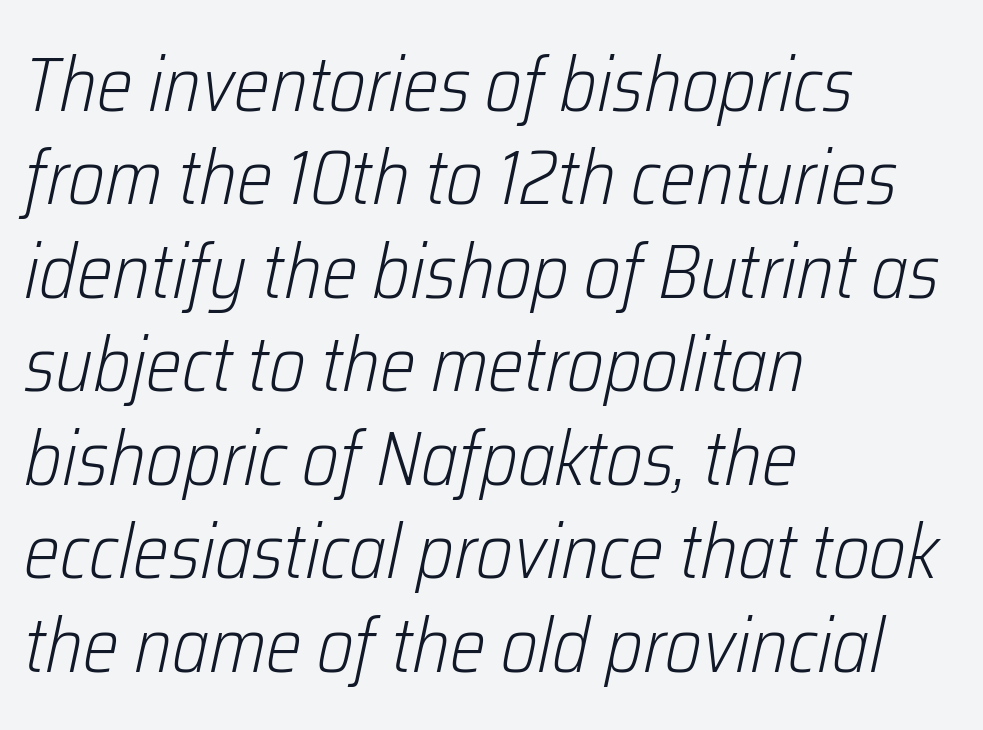
You could not count columns in this text — the font is proportionally spaced. The words here are not underlined. Observe the lean: these are italic letterforms. Each line starts at the same left margin while the right side varies.
